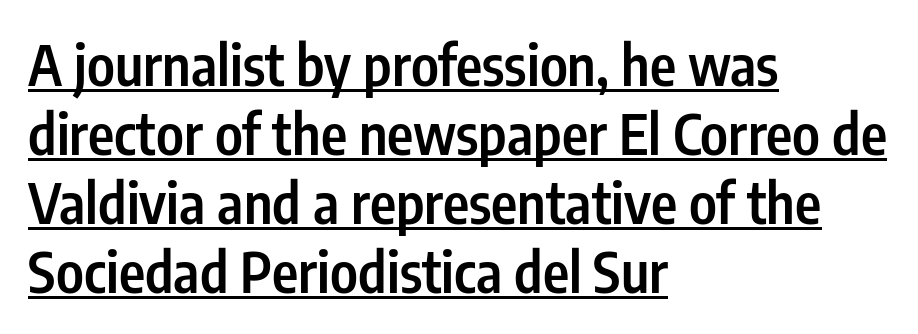
Q: Is the text bold? A: Semi-bold.
Q: Is the text italic (slanted)? A: No, it is upright.
Q: Is the typeface a serif or a sans-serif typeface? A: Sans-serif.
Q: Is the text underlined? A: Yes.
Q: How is the paragraph aligned? A: Left-aligned.
Q: Is the spacing between letters normal or unusually wide? A: Normal.
Q: Width (condensed, normal, or wide)? A: Condensed.
Q: Stroke contrast? A: Low.
Q: x-height? A: Medium.
Q: Monospaced? A: No.
